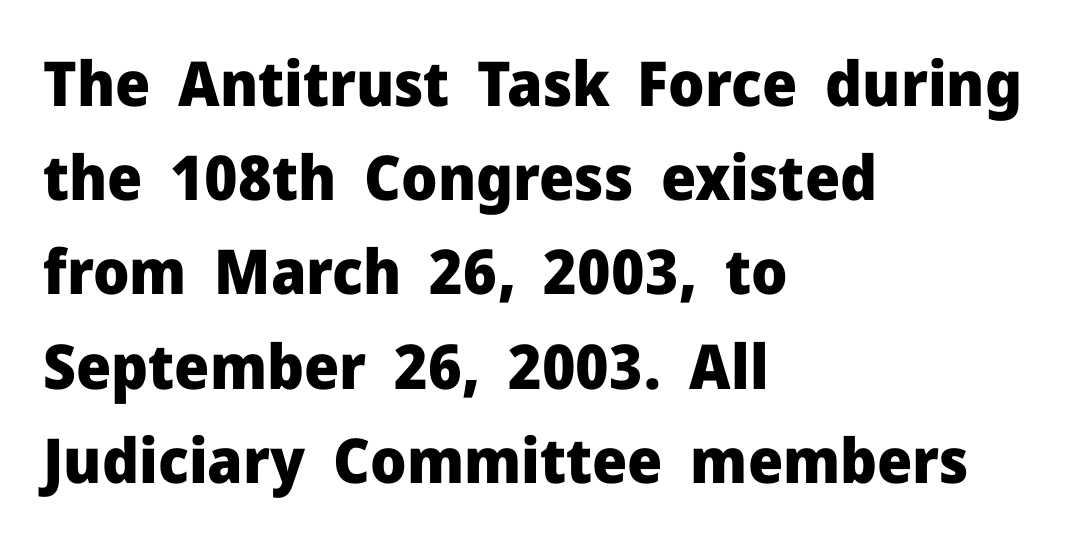
The letters stand upright; this is a roman face. One glance says typical: line gaps are just what's usual. Words appear dense and cohesive because spacing is normal. One-word summary of the alignment: left.
